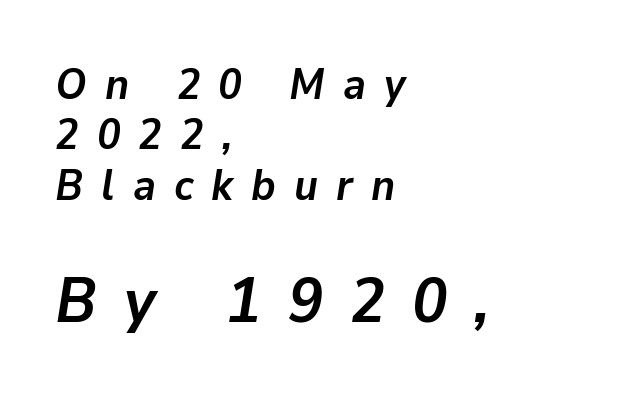
Q: Is the text bold? A: Yes.
Q: Is the text italic (slanted)? A: Yes, it leans right by about 9 degrees.
Q: Is the text underlined? A: No.
Q: How is the paragraph aligned? A: Left-aligned.
Q: Is the spacing between letters normal or unusually wide? A: Unusually wide.
Q: Which block of text is set in a larger size, the first (top) or the second (bottom)? A: The second (bottom) one.
Q: Width (condensed, normal, or wide)? A: Normal.
Q: Stroke contrast? A: Low.
Q: x-height? A: Medium.
Q: Monospaced? A: No.
